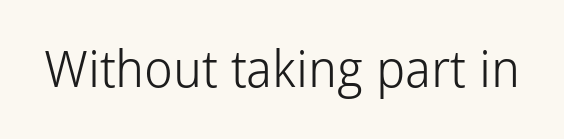
Underline: absent. Nothing heavy about these letters — not bold at all. The letters sit at their default tracking, neither squeezed nor spread. Looks like regular typesetting: each glyph gets only the width it needs. The lettering holds an erect, upright posture throughout.
